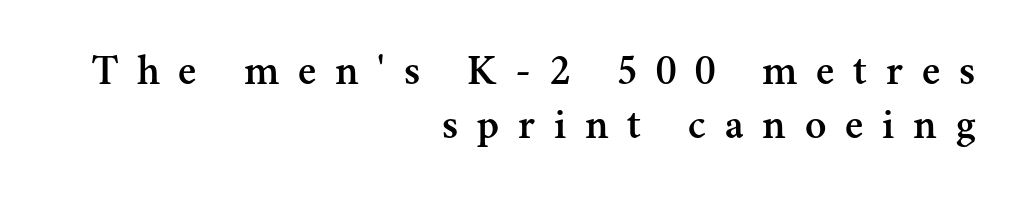
Between one letter and the next there's a generous, obvious gap. Underline: absent. You can tell it's not italic because the verticals are truly vertical. Leftover space on each line is placed entirely before the opening word. A typesetter would label this face a serif. A typesetter would call this proportional, since set widths differ per character.
